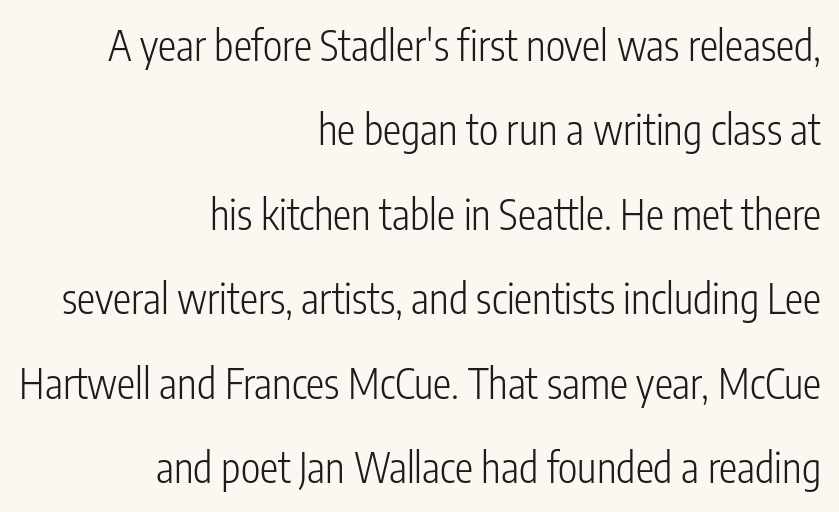
Q: Is the text bold? A: No.
Q: Is the text italic (slanted)? A: No, it is upright.
Q: Is the typeface a serif or a sans-serif typeface? A: Sans-serif.
Q: Is the text underlined? A: No.
Q: How is the paragraph aligned? A: Right-aligned.
Q: Is the spacing between letters normal or unusually wide? A: Normal.
Q: Is the spacing between lines tight, normal or loose? A: Loose.
Q: Width (condensed, normal, or wide)? A: Condensed.
Q: Stroke contrast? A: Low.
Q: x-height? A: Medium.
Q: Monospaced? A: No.
